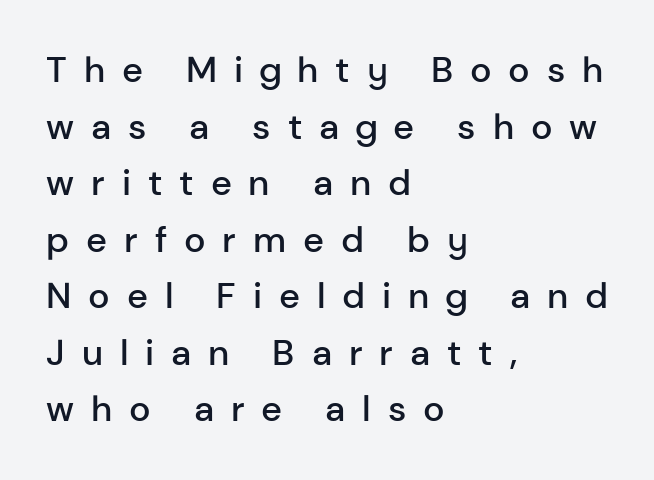
The image shows 36 px semibold sans-serif type, upright; set left-aligned, normal line spacing (1.57x), unusually wide letter spacing (+0.47 em), not underlined; low stroke contrast and a medium x-height.
